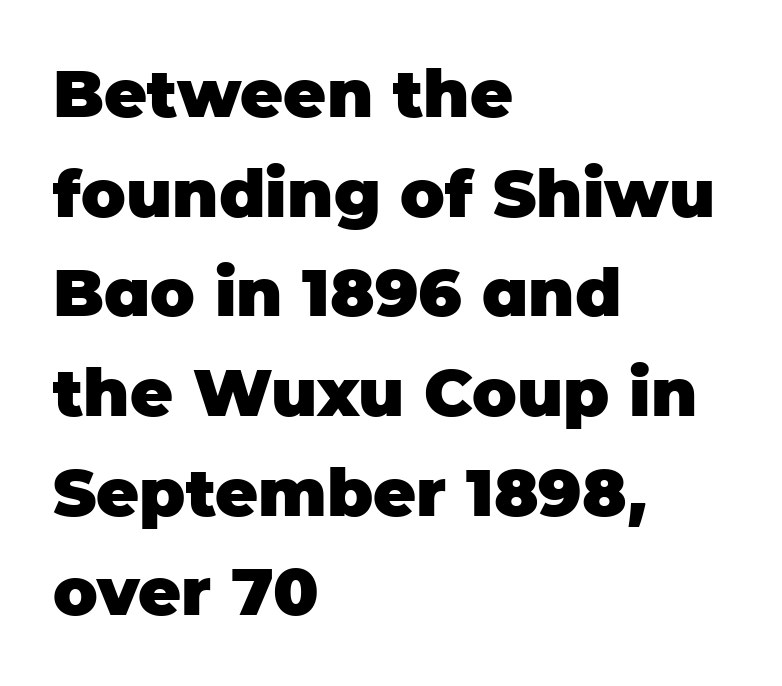
The image shows 66 px heavy sans-serif type, upright; set left-aligned, normal line spacing (1.51x), normal letter spacing, not underlined; low stroke contrast and a large x-height.
